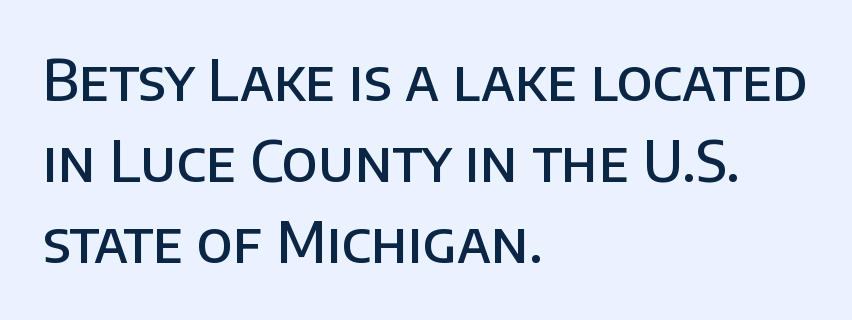
Each new line begins a customary step beneath the previous one. Quick note: underline off. The characters display no serif detailing; their extremities are plain. Default kerning and tracking; the words read as compact shapes.
